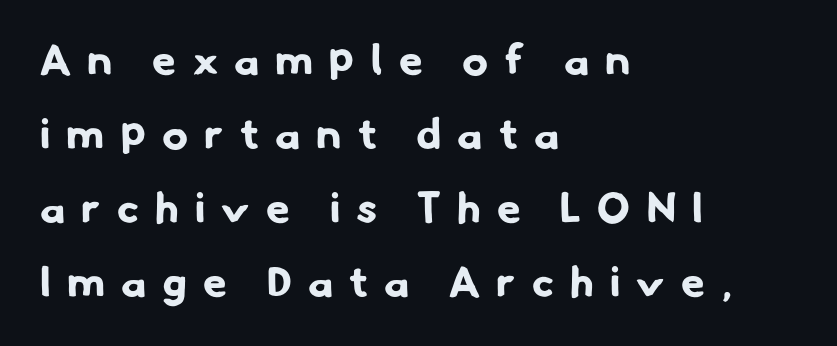
Which margin do the lines hug? The left one — the right edge is uneven. Serif or sans? Sans — the stroke terminals are bare. The foot of each line stays bare and open. Each word looks stretched out because of the extra space between its letters. Looks like regular typesetting: each glyph gets only the width it needs. The passage shown is emphatically bold.
